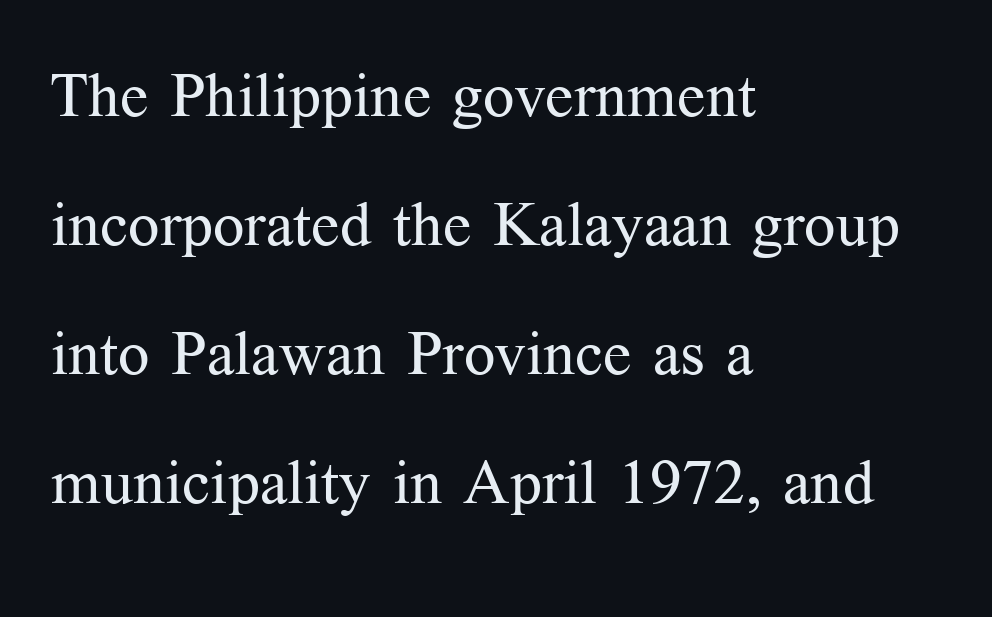
The image shows 62 px regular-weight serif type, upright; set left-aligned, loose line spacing (2.08x), normal letter spacing, not underlined; medium stroke contrast and a medium x-height.
